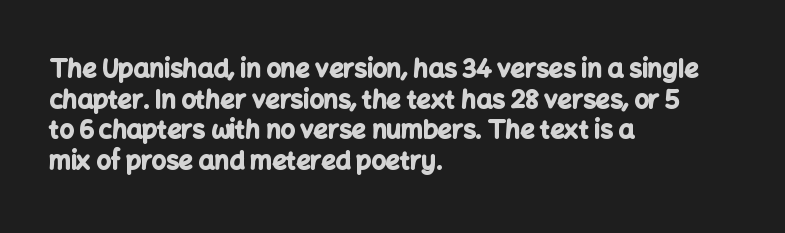
Q: Is the text bold? A: Yes.
Q: Is the text italic (slanted)? A: No, it is upright.
Q: Is the text underlined? A: No.
Q: How is the paragraph aligned? A: Left-aligned.
Q: Is the spacing between letters normal or unusually wide? A: Normal.
